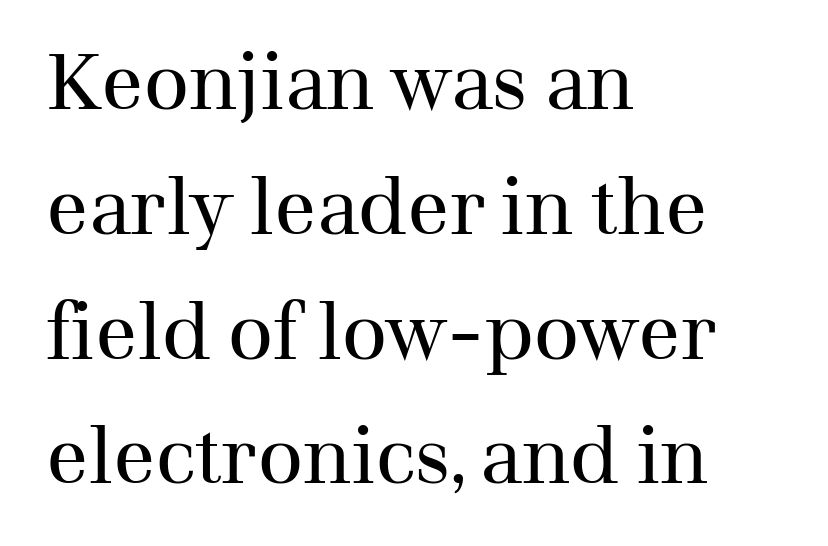
The image shows 78 px regular-weight serif type, upright; set left-aligned, normal line spacing (1.6x), normal letter spacing, not underlined; medium stroke contrast and a medium x-height.
